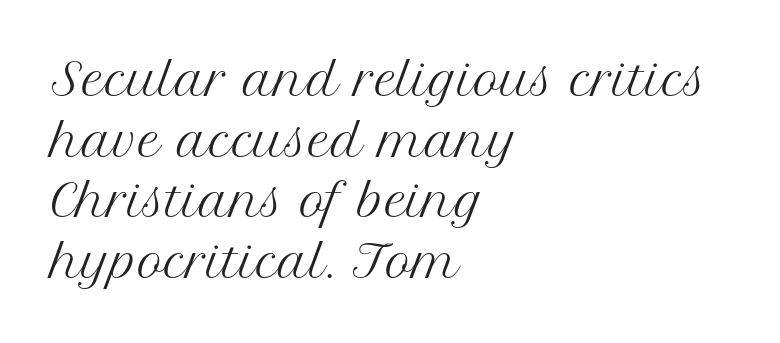
Q: Is the text bold? A: No.
Q: Is the text italic (slanted)? A: Yes.
Q: Is the typeface a serif or a sans-serif typeface? A: Serif.
Q: Is the text underlined? A: No.
Q: How is the paragraph aligned? A: Left-aligned.
Q: Is the spacing between letters normal or unusually wide? A: Normal.
Q: Is the spacing between lines tight, normal or loose? A: Normal.
Q: Width (condensed, normal, or wide)? A: Normal.
Q: Stroke contrast? A: Medium.
Q: x-height? A: Medium.
Q: Monospaced? A: No.
